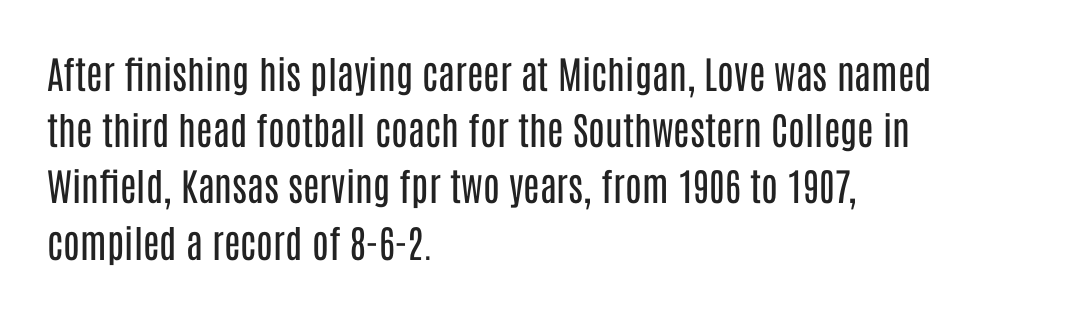
Q: Is the text bold? A: No.
Q: Is the text italic (slanted)? A: No, it is upright.
Q: Is the typeface a serif or a sans-serif typeface? A: Sans-serif.
Q: Is the text underlined? A: No.
Q: How is the paragraph aligned? A: Left-aligned.
Q: Is the spacing between letters normal or unusually wide? A: Normal.
Q: Is the spacing between lines tight, normal or loose? A: Normal.
Q: Width (condensed, normal, or wide)? A: Condensed.
Q: Stroke contrast? A: Low.
Q: x-height? A: Large.
Q: Monospaced? A: No.
